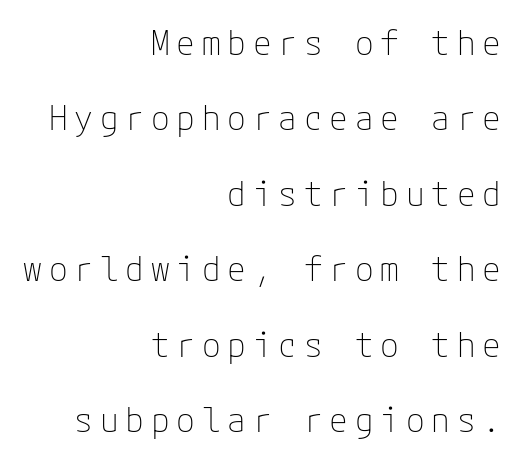
The image shows 34 px thin sans-serif type, upright; set right-aligned, loose line spacing (2.22x), unusually wide letter spacing (+0.2 em), not underlined; low stroke contrast and a medium x-height.
